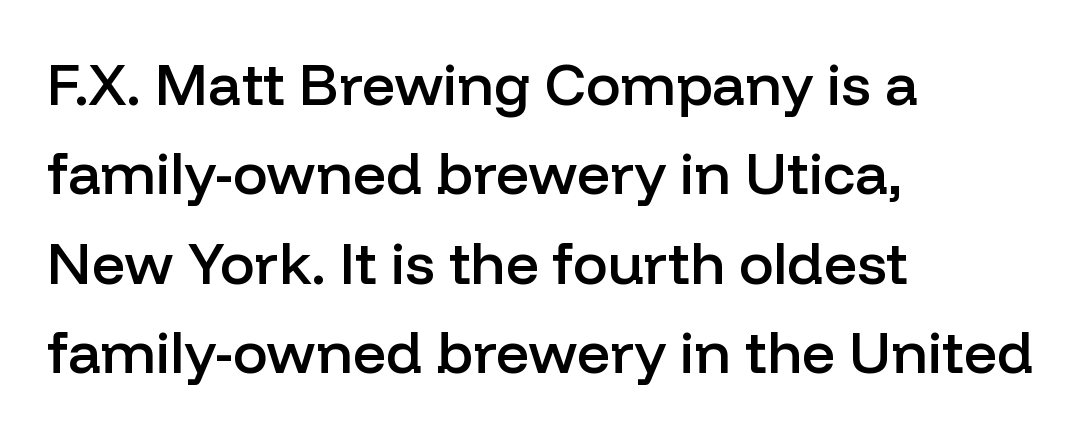
Line beginnings align vertically; line endings do not. Style check: upright. The passage shown has conventional tracking throughout. Weight check: semibold — heavier than regular, not quite bold. A bare baseline throughout the passage. A sans-serif font was chosen for this passage.
